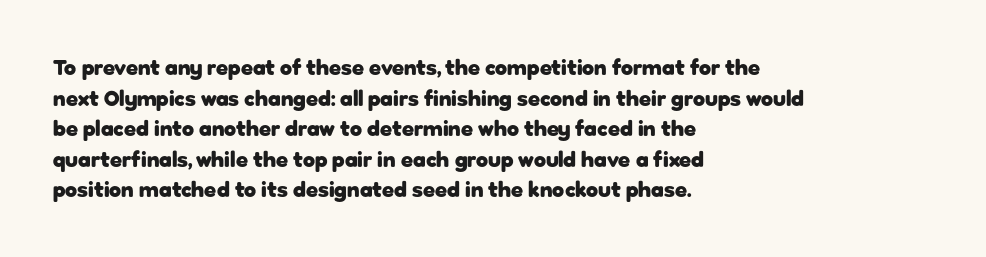
If you drew a line through each stem, it would be perfectly vertical. A normal amount of white space separates one row of letters from the next. Unmarked baselines from the first word to the last. Pretty heavy lettering here — definitely bold. The paragraph has a hard left edge and a soft right edge. These lines keep a tight, regular rhythm from letter to letter.
